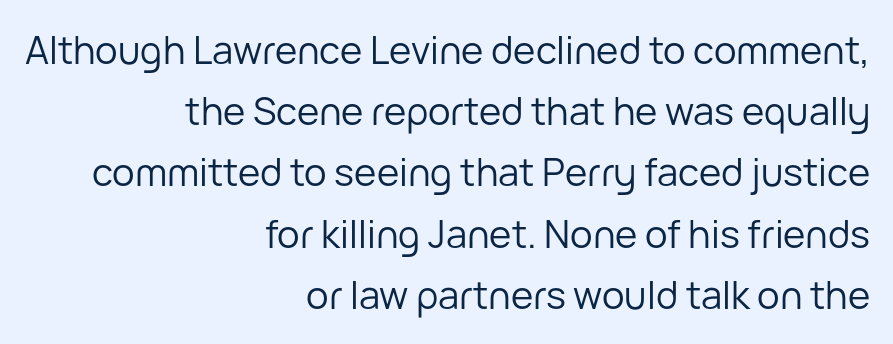
The image shows 38 px regular-weight sans-serif type, upright; set right-aligned, normal line spacing (1.61x), normal letter spacing, not underlined; low stroke contrast and a medium x-height.
